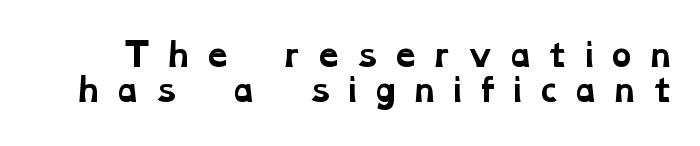
{"serif": "yes", "bold": "yes", "weight": "bold", "width": "wide", "stroke_contrast": "low", "x_height": "medium", "monospaced": "no", "underline": "no", "line_spacing": "tight", "line_spacing_ratio": 1.13, "letter_spacing": "wide", "letter_spacing_em": 0.38, "glyph_px": 31}
